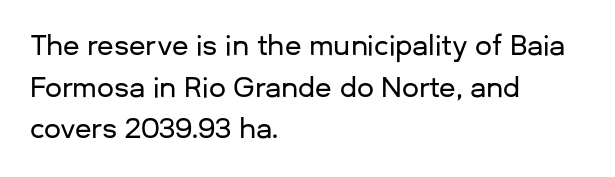
{"italic": "no", "underline": "no", "align": "left", "line_spacing": "normal", "line_spacing_ratio": 1.54, "letter_spacing": "normal", "letter_spacing_em": 0.0, "glyph_px": 27}
